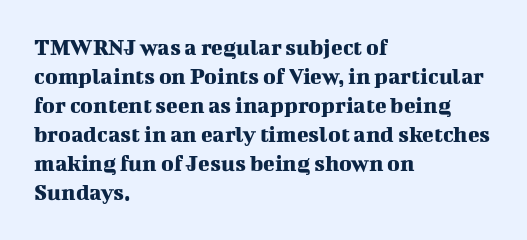
Q: Is the text italic (slanted)? A: No, it is upright.
Q: Is the text underlined? A: No.
Q: How is the paragraph aligned? A: Left-aligned.
Q: Is the spacing between letters normal or unusually wide? A: Normal.
